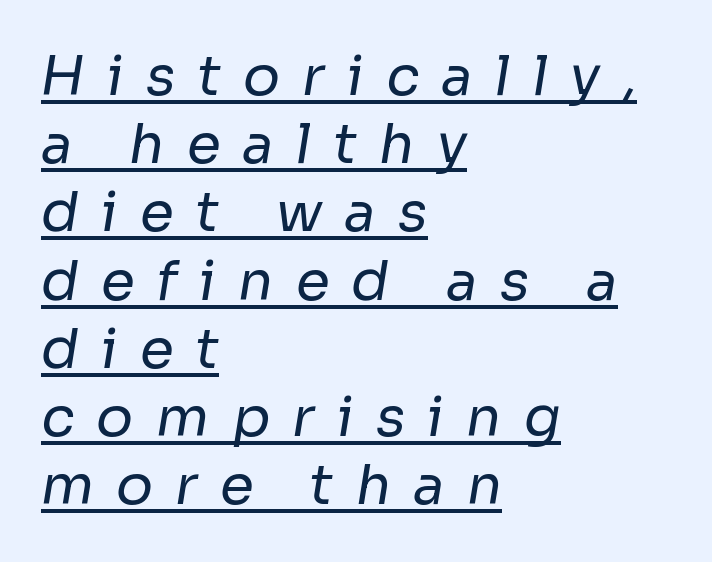
Q: Is the text bold? A: No.
Q: Is the typeface a serif or a sans-serif typeface? A: Sans-serif.
Q: Is the text underlined? A: Yes.
Q: How is the paragraph aligned? A: Left-aligned.
Q: Is the spacing between letters normal or unusually wide? A: Unusually wide.
Q: Width (condensed, normal, or wide)? A: Normal.
Q: Stroke contrast? A: Low.
Q: x-height? A: Medium.
Q: Monospaced? A: No.
